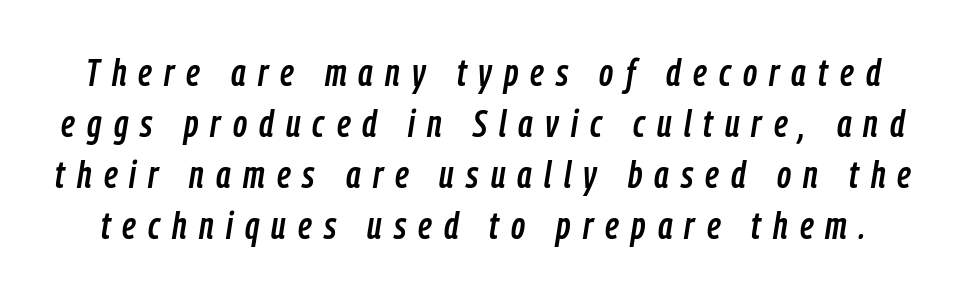
Q: Is the text italic (slanted)? A: Yes, it leans right by about 9 degrees.
Q: Is the text underlined? A: No.
Q: Is the spacing between letters normal or unusually wide? A: Unusually wide.
Q: Is the spacing between lines tight, normal or loose? A: Normal.
Q: Width (condensed, normal, or wide)? A: Condensed.
Q: Stroke contrast? A: Low.
Q: x-height? A: Medium.
Q: Monospaced? A: No.
